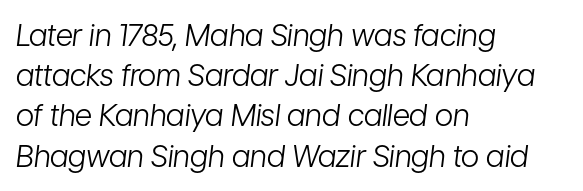
Q: Is the text bold? A: No.
Q: Is the text italic (slanted)? A: Yes, it leans right by about 7 degrees.
Q: Is the text underlined? A: No.
Q: How is the paragraph aligned? A: Left-aligned.
Q: Is the spacing between letters normal or unusually wide? A: Normal.
Q: Is the spacing between lines tight, normal or loose? A: Normal.
Q: Width (condensed, normal, or wide)? A: Condensed.
Q: Stroke contrast? A: Low.
Q: x-height? A: Medium.
Q: Monospaced? A: No.
